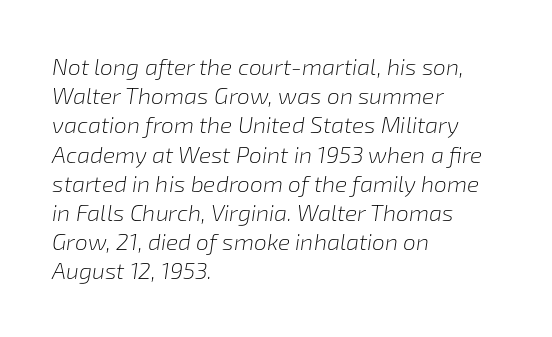
Q: Is the text bold? A: No.
Q: Is the text italic (slanted)? A: Yes, it leans right by about 8 degrees.
Q: Is the text underlined? A: No.
Q: How is the paragraph aligned? A: Left-aligned.
Q: Is the spacing between letters normal or unusually wide? A: Normal.
Q: Is the spacing between lines tight, normal or loose? A: Normal.
